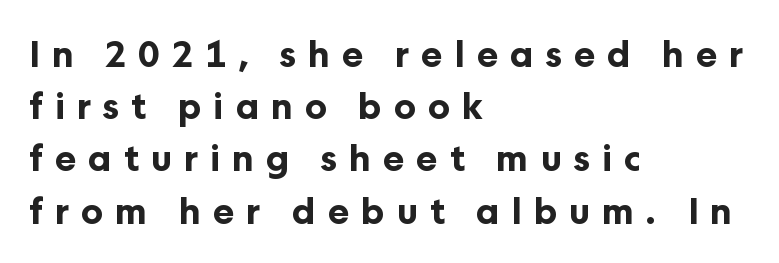
{"serif": "no", "italic": "no", "bold": "yes", "weight": "bold", "width": "normal", "stroke_contrast": "low", "x_height": "medium", "monospaced": "no", "underline": "no", "align": "left", "line_spacing": "normal", "line_spacing_ratio": 1.45, "letter_spacing": "wide", "letter_spacing_em": 0.33, "glyph_px": 36}
